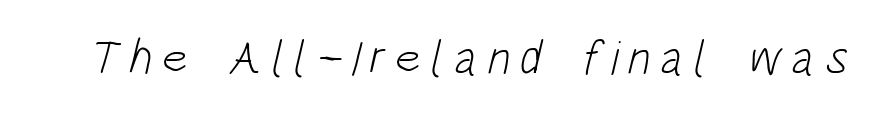
The image shows 49 px light, condensed sans-serif type; set not underlined; low stroke contrast and a large x-height.
